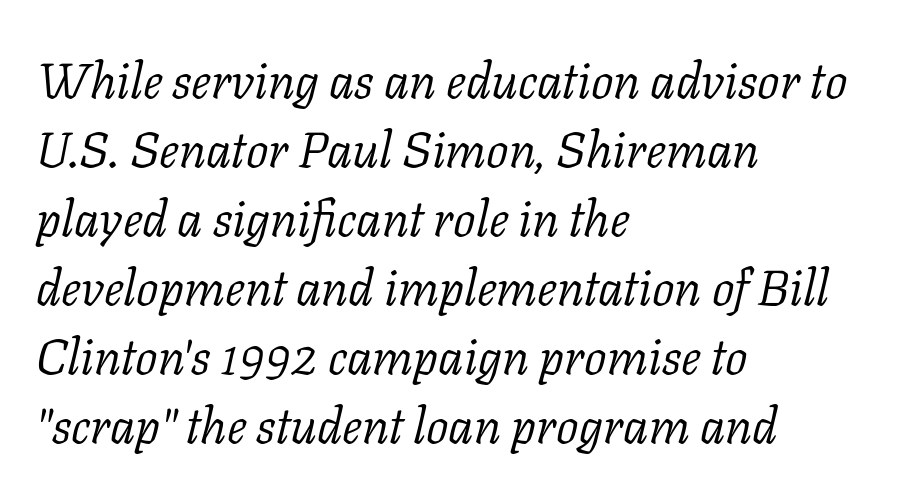
{"serif": "yes", "italic": "yes", "lean": "right", "slant_degrees": 11, "bold": "no", "weight": "light", "width": "normal", "stroke_contrast": "low", "x_height": "medium", "monospaced": "no", "underline": "no", "align": "left", "line_spacing": "normal", "line_spacing_ratio": 1.38, "letter_spacing": "normal", "letter_spacing_em": 0.0, "glyph_px": 50}
